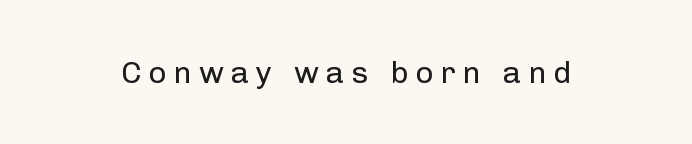
The typesetting does not lean heavy: it is not bold. Nope, not italic — everything's standing straight. Here the designer chose a conventional face with non-uniform glyph widths. Inter-character spacing is expanded well beyond the font's built-in metrics. A bare baseline throughout the passage. Typographically, this falls in the sans-serif category.
